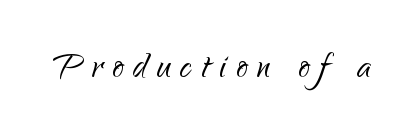
This rendering employs a face without finishing strokes, i.e., a sans-serif. The weight tops out at a normal text grade. A typesetter would call this proportional, since set widths differ per character. No word sits above an underline.
